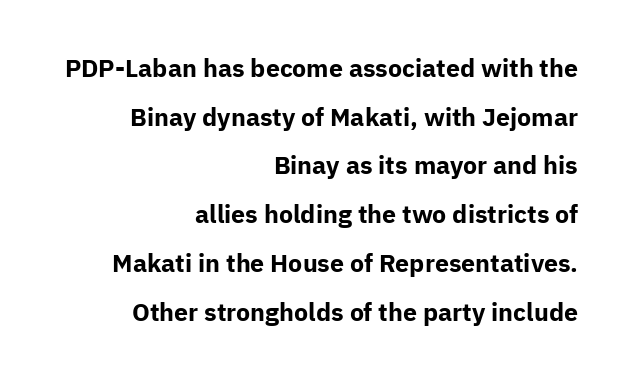
Vertically, the passage feels expansive, rows floating well apart. The text block is weighted toward the right margin, trailing off unevenly leftward. These lines were composed using upright roman letters. Bold? Absolutely — the strokes are thick and heavy. Each word holds together tightly as a unit, with standard inter-letter gaps. Type without underlining.
